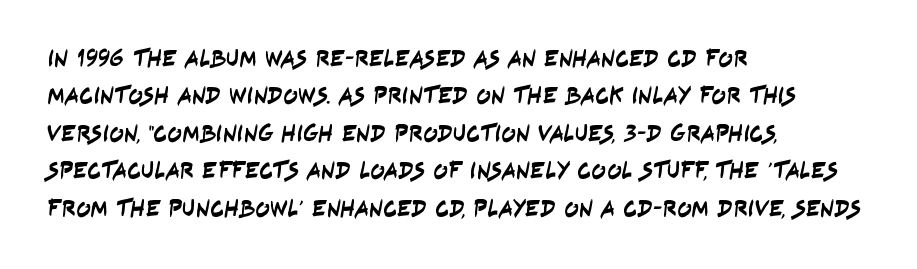
Has an underline been added? It has not. Vertical spacing — default. The lines are quadded left. No extra tracking has been applied to these lines.
